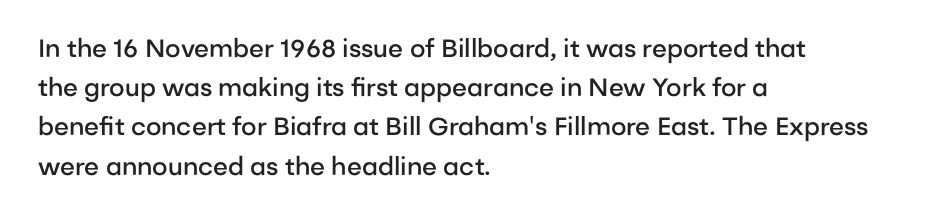
Q: Is the text bold? A: Semi-bold.
Q: Is the text italic (slanted)? A: No, it is upright.
Q: Is the text underlined? A: No.
Q: How is the paragraph aligned? A: Left-aligned.
Q: Is the spacing between letters normal or unusually wide? A: Normal.
Q: Is the spacing between lines tight, normal or loose? A: Normal.
